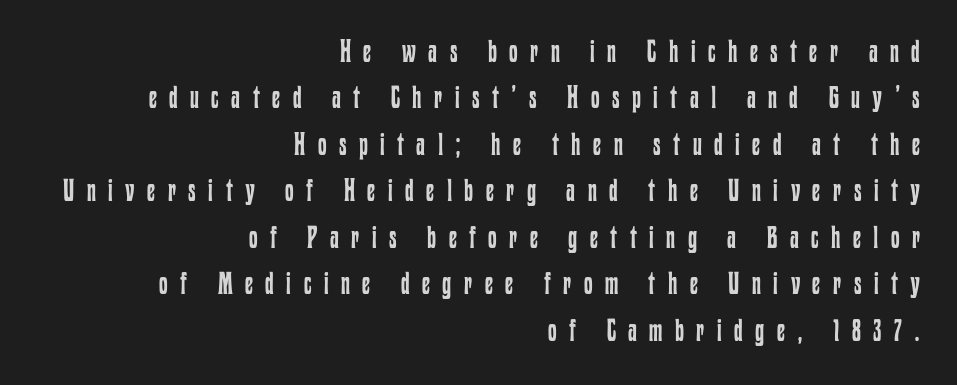
{"italic": "no", "bold": "no", "weight": "regular", "width": "condensed", "stroke_contrast": "low", "x_height": "medium", "monospaced": "no", "underline": "no", "align": "right", "line_spacing": "normal", "line_spacing_ratio": 1.5, "letter_spacing": "wide", "letter_spacing_em": 0.4, "glyph_px": 31}
